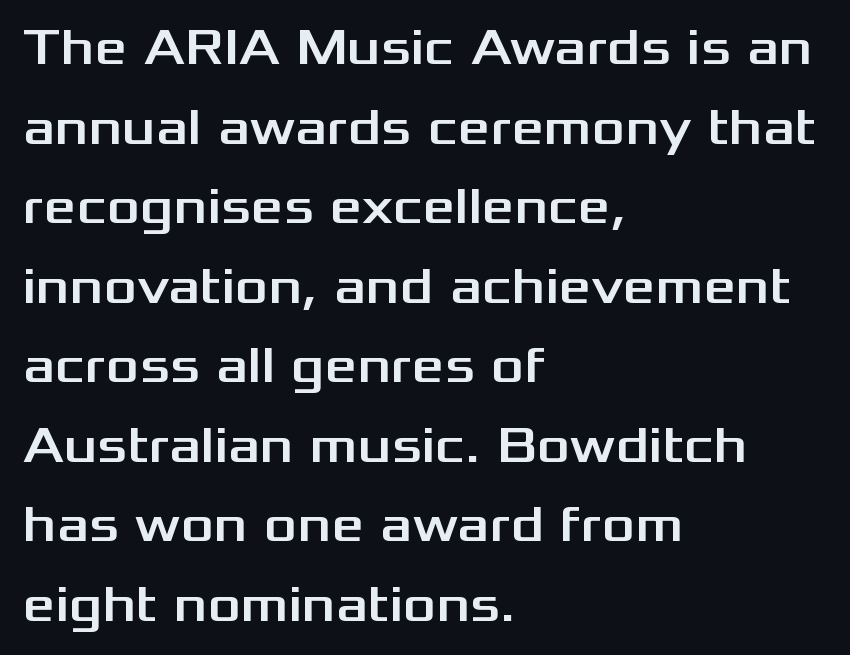
The image shows 51 px wide sans-serif type, upright; set left-aligned, normal line spacing (1.56x), normal letter spacing, not underlined; medium stroke contrast and a medium x-height.
